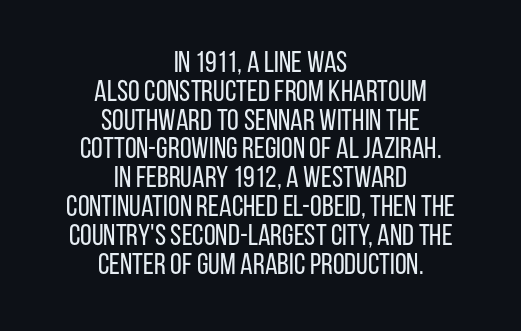
Q: Is the text bold? A: No.
Q: Is the text italic (slanted)? A: No, it is upright.
Q: Is the typeface a serif or a sans-serif typeface? A: Sans-serif.
Q: Is the text underlined? A: No.
Q: How is the paragraph aligned? A: Centered.
Q: Is the spacing between letters normal or unusually wide? A: Normal.
Q: Is the spacing between lines tight, normal or loose? A: Tight.
Q: Width (condensed, normal, or wide)? A: Condensed.
Q: Stroke contrast? A: Low.
Q: x-height? A: Large.
Q: Monospaced? A: No.
